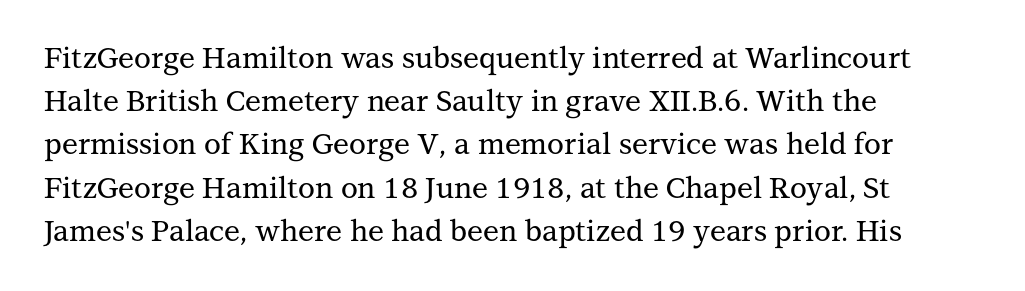
Normally led — the rows are evenly, conventionally spaced. Rule under the text: the space is simply empty. In terms of letterform style, serifs are clearly present. A roman cut, with each character standing at attention. These lines are rendered in a variable-pitch font.
